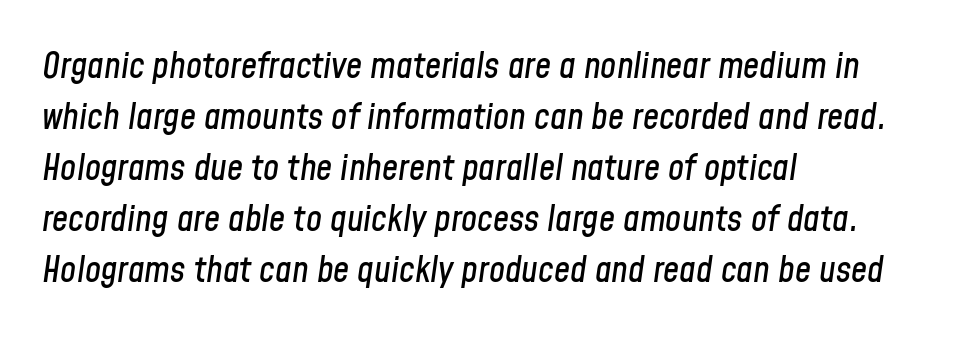
This sample keeps an unexceptional amount of space between lines. Is the block centered? No — it sits flush against the left margin. These lines are rendered in a variable-pitch font. A bare baseline throughout the passage. This sample uses plain, unmodified letter spacing. The font's italic variant was chosen for this text.
